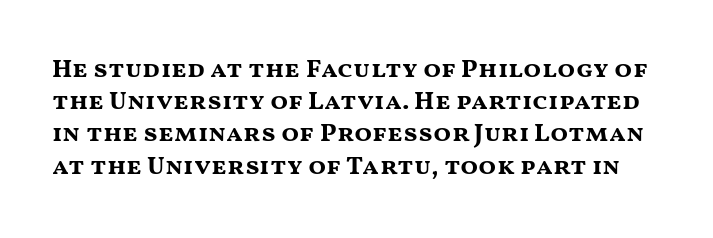
Q: Is the text bold? A: Yes.
Q: Is the text italic (slanted)? A: No, it is upright.
Q: Is the text underlined? A: No.
Q: Is the spacing between letters normal or unusually wide? A: Normal.
